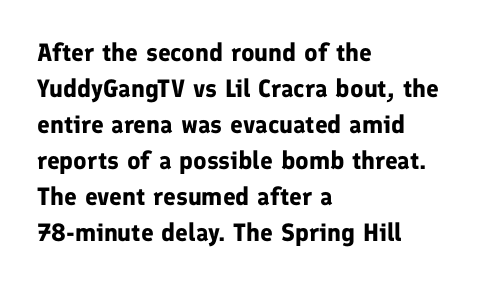
Nope, not italic — everything's standing straight. A normal amount of white space separates one row of letters from the next. Pretty heavy lettering here — definitely bold. Line starts are locked; line ends wander. Tracking here is standard; glyphs follow each other at the usual distance. Decoration check: the copy has no underline.
